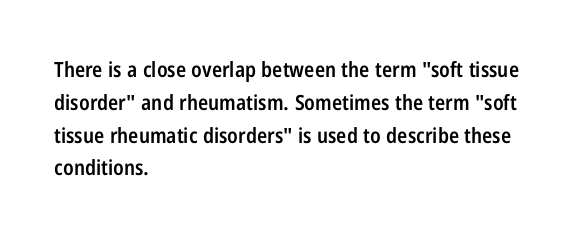
{"italic": "no", "bold": "semi", "underline": "no", "align": "left", "line_spacing": "normal", "line_spacing_ratio": 1.56, "letter_spacing": "normal", "letter_spacing_em": 0.0, "glyph_px": 21}
